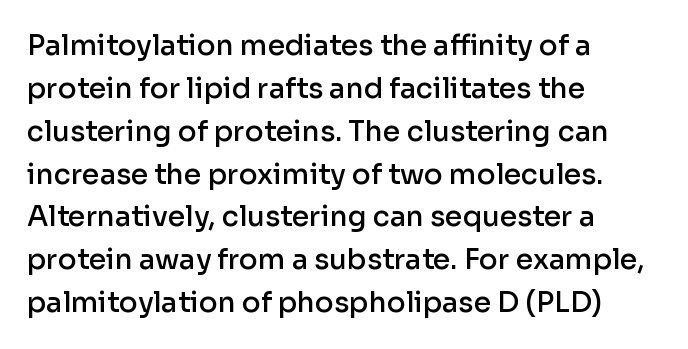
Q: Is the text bold? A: Semi-bold.
Q: Is the text italic (slanted)? A: No, it is upright.
Q: Is the typeface a serif or a sans-serif typeface? A: Sans-serif.
Q: Is the text underlined? A: No.
Q: How is the paragraph aligned? A: Left-aligned.
Q: Is the spacing between letters normal or unusually wide? A: Normal.
Q: Is the spacing between lines tight, normal or loose? A: Normal.
Q: Width (condensed, normal, or wide)? A: Normal.
Q: Stroke contrast? A: Low.
Q: x-height? A: Medium.
Q: Monospaced? A: No.
